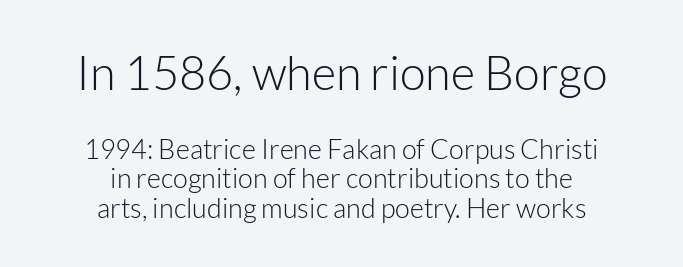
Q: Is the text bold? A: No.
Q: Is the text italic (slanted)? A: No, it is upright.
Q: Is the typeface a serif or a sans-serif typeface? A: Sans-serif.
Q: Is the text underlined? A: No.
Q: How is the paragraph aligned? A: Centered.
Q: Is the spacing between letters normal or unusually wide? A: Normal.
Q: Is the spacing between lines tight, normal or loose? A: Tight.
Q: Which block of text is set in a larger size, the first (top) or the second (bottom)? A: The first (top) one.
Q: Width (condensed, normal, or wide)? A: Normal.
Q: Stroke contrast? A: Low.
Q: x-height? A: Medium.
Q: Monospaced? A: No.
